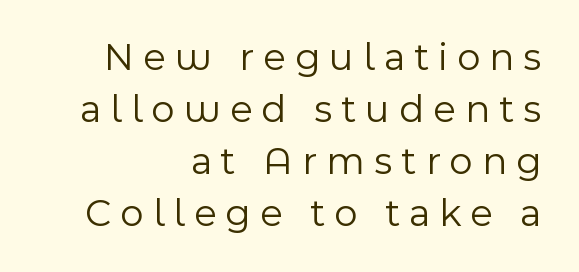
{"serif": "no", "italic": "no", "bold": "no", "weight": "light", "width": "normal", "x_height": "medium", "monospaced": "no", "underline": "no", "align": "right", "line_spacing": "normal", "line_spacing_ratio": 1.3, "letter_spacing": "wide", "letter_spacing_em": 0.23, "glyph_px": 40}
